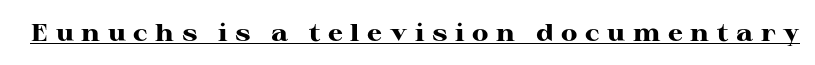
The image shows 24 px bold type, upright; set unusually wide letter spacing (+0.32 em), underlined.
